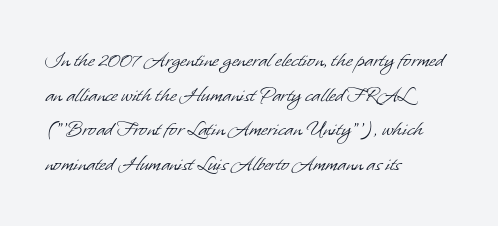
The image shows 23 px text type; set left-aligned, normal line spacing (1.51x), normal letter spacing, not underlined.
